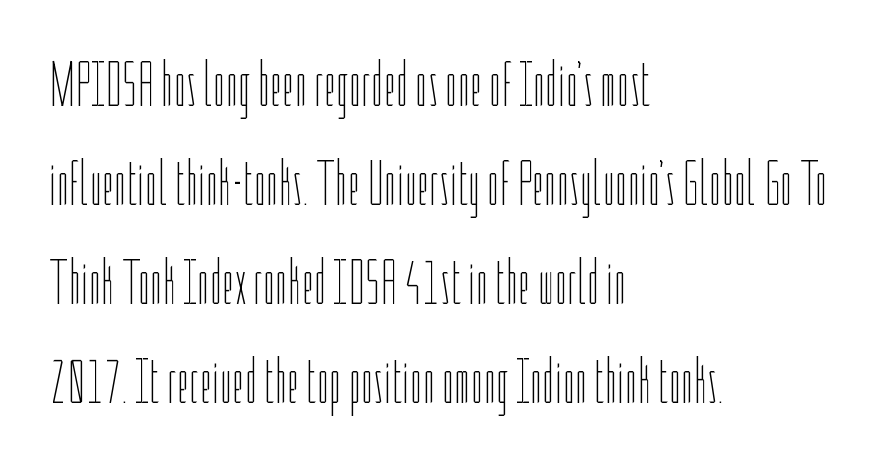
{"italic": "no", "bold": "no", "weight": "thin", "width": "condensed", "stroke_contrast": "low", "x_height": "medium", "monospaced": "no", "underline": "no", "align": "left", "line_spacing": "normal", "line_spacing_ratio": 1.57, "letter_spacing": "normal", "letter_spacing_em": 0.0, "glyph_px": 63}
